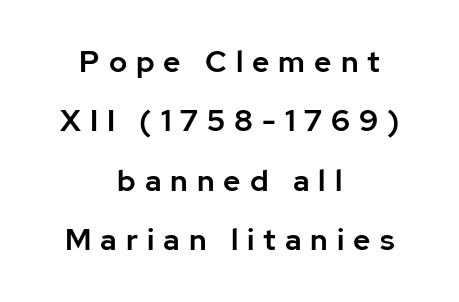
The lettering stays uniformly vertical, giving the passage a roman look. You can tell from the bare stems that sans-serif type was used. This sample has the flowing, uneven cadence of proportional lettering. Casual observation: everything's sitting right in the middle.
